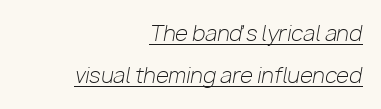
Q: Is the text bold? A: No.
Q: Is the text italic (slanted)? A: Yes, it leans right by about 10 degrees.
Q: Is the text underlined? A: Yes.
Q: How is the paragraph aligned? A: Right-aligned.
Q: Is the spacing between letters normal or unusually wide? A: Normal.
Q: Is the spacing between lines tight, normal or loose? A: Loose.
